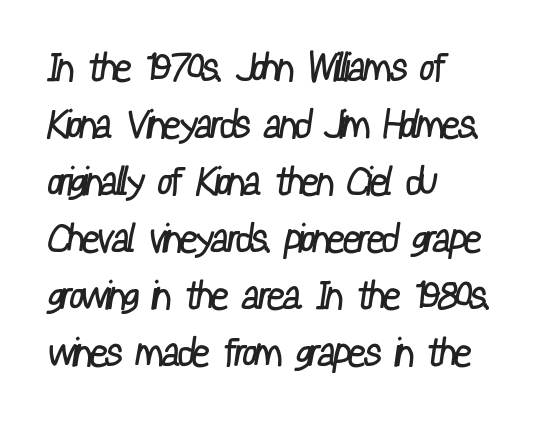
Summary of weight: not heavy and not bold. Lines of text with bare space underneath. In CSS terms this would be text-align: left. Do the characters align in a grid? No, the font is proportional. Between one letter and the next there's only the usual sliver of space. Baseline-to-baseline distance is the conventional proportion of letter height.
